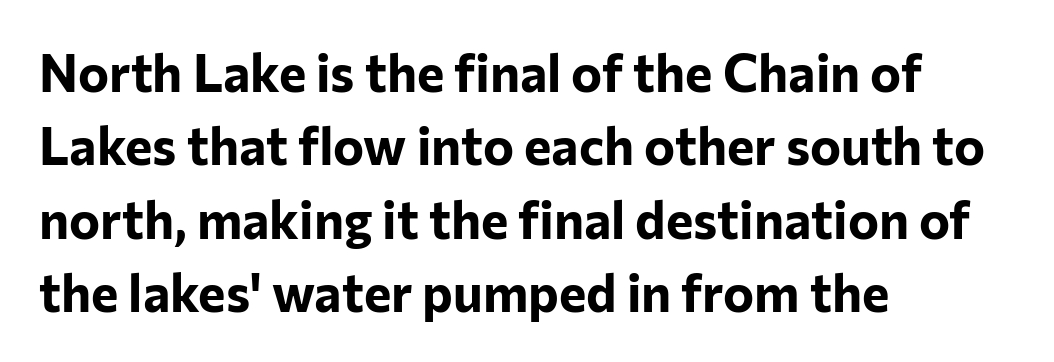
Q: Is the text bold? A: Yes.
Q: Is the text italic (slanted)? A: No, it is upright.
Q: Is the typeface a serif or a sans-serif typeface? A: Sans-serif.
Q: Is the text underlined? A: No.
Q: How is the paragraph aligned? A: Left-aligned.
Q: Is the spacing between letters normal or unusually wide? A: Normal.
Q: Is the spacing between lines tight, normal or loose? A: Normal.
Q: Width (condensed, normal, or wide)? A: Normal.
Q: Stroke contrast? A: Low.
Q: x-height? A: Medium.
Q: Monospaced? A: No.
